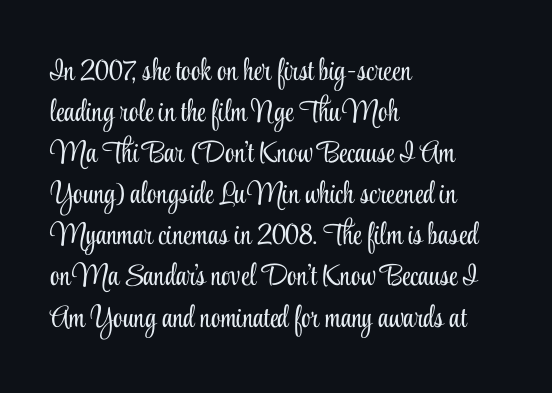
Horizontal alignment here is leftward, the default for most running prose. Stems here are at most as thick as an everyday book face. The string is rendered with underlining switched off. If you measured baseline to baseline, you'd find a middling distance. You could not count columns in this text — the font is proportionally spaced. Honestly, the letter spacing is just normal — you wouldn't notice it.
